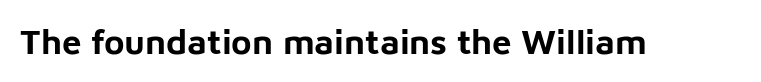
Tall strokes in this sample are plumb rather than angled. Varying glyph widths throughout — classic text-font behaviour. Default kerning and tracking; the words read as compact shapes. Its strokes are broad and dark, the hallmark of bold type. Quick note: underline off.
